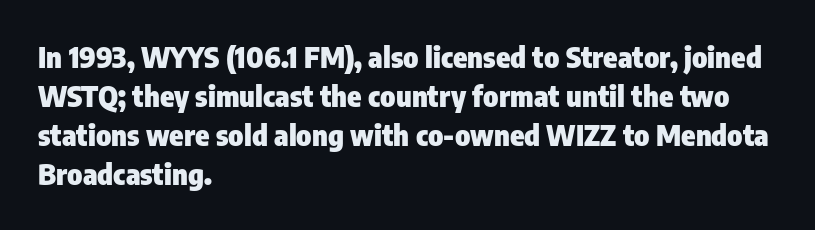
The image shows 29 px heavy, condensed sans-serif type, upright; set left-aligned, normal line spacing (1.34x), normal letter spacing, not underlined; low stroke contrast and a medium x-height.
